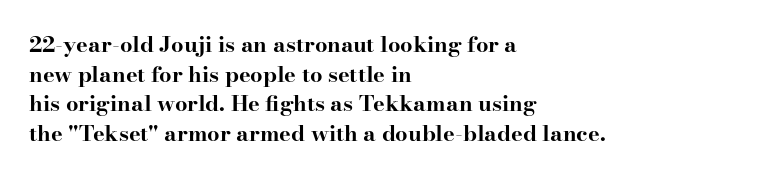
The image shows 22 px bold type, upright; set left-aligned, normal line spacing (1.35x), normal letter spacing, not underlined.
